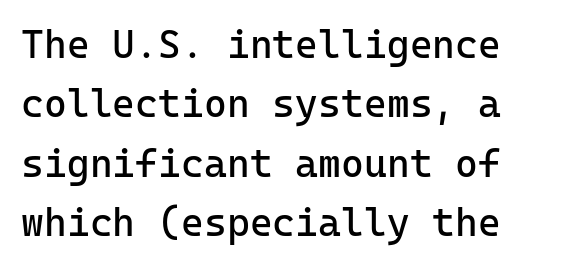
Q: Is the text bold? A: No.
Q: Is the text italic (slanted)? A: No, it is upright.
Q: Is the typeface a serif or a sans-serif typeface? A: Sans-serif.
Q: Is the text underlined? A: No.
Q: How is the paragraph aligned? A: Left-aligned.
Q: Is the spacing between letters normal or unusually wide? A: Normal.
Q: Is the spacing between lines tight, normal or loose? A: Normal.
Q: Width (condensed, normal, or wide)? A: Normal.
Q: Stroke contrast? A: Low.
Q: x-height? A: Medium.
Q: Monospaced? A: Yes.
